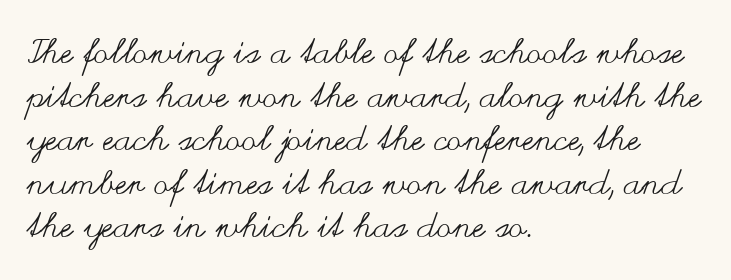
{"bold": "no", "weight": "regular", "width": "wide", "stroke_contrast": "medium", "x_height": "small", "monospaced": "no", "underline": "no", "align": "left", "line_spacing": "normal", "line_spacing_ratio": 1.28, "letter_spacing": "normal", "letter_spacing_em": 0.0, "glyph_px": 34}
